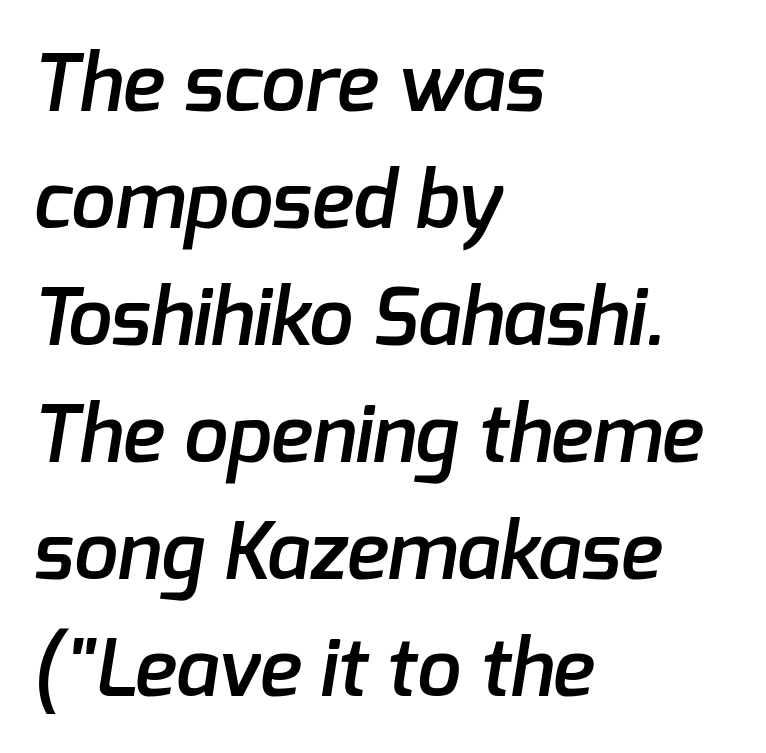
{"serif": "no", "bold": "semi", "weight": "semibold", "width": "normal", "stroke_contrast": "low", "x_height": "medium", "monospaced": "no", "underline": "no", "align": "left", "line_spacing": "normal", "line_spacing_ratio": 1.48, "letter_spacing": "normal", "letter_spacing_em": 0.0, "glyph_px": 79}
